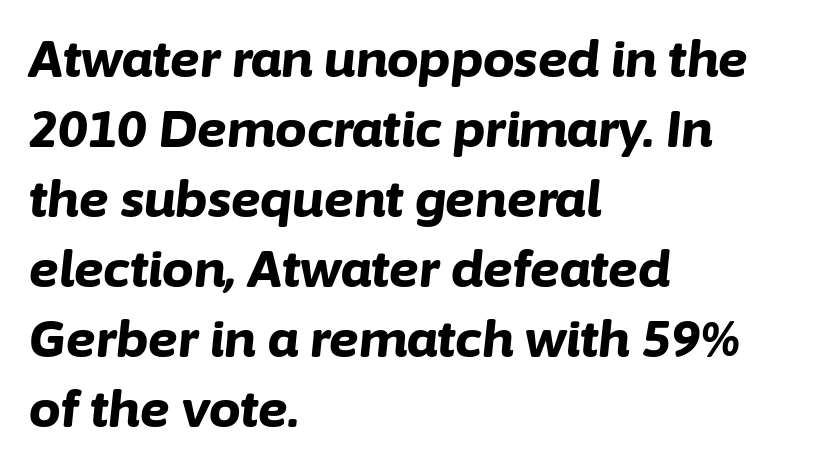
The image shows 50 px bold type, italic (leaning right); set left-aligned, normal line spacing (1.4x), normal letter spacing, not underlined; low stroke contrast and a medium x-height.
